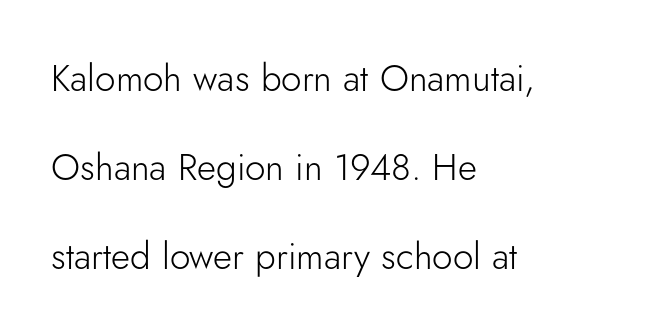
The image shows 37 px light sans-serif type, upright; set left-aligned, loose line spacing (2.4x), normal letter spacing, not underlined; low stroke contrast and a small x-height.
